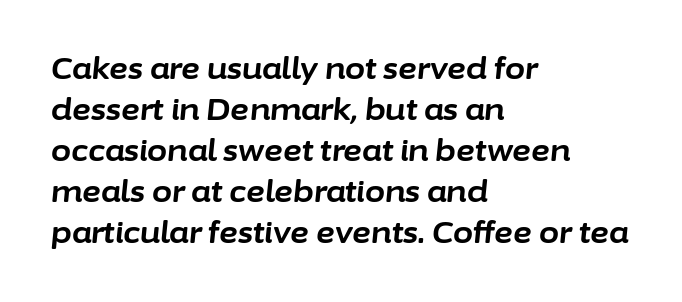
{"italic": "yes", "lean": "right", "slant_degrees": 6, "bold": "yes", "weight": "bold", "width": "normal", "stroke_contrast": "low", "x_height": "medium", "monospaced": "no", "underline": "no", "align": "left", "line_spacing": "normal", "line_spacing_ratio": 1.41, "letter_spacing": "normal", "letter_spacing_em": 0.0, "glyph_px": 29}
